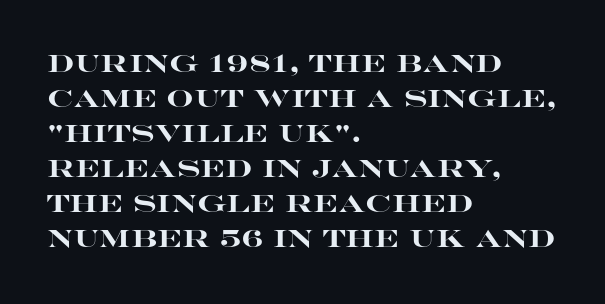
Q: Is the text bold? A: Yes.
Q: Is the text italic (slanted)? A: No, it is upright.
Q: Is the text underlined? A: No.
Q: How is the paragraph aligned? A: Left-aligned.
Q: Is the spacing between letters normal or unusually wide? A: Normal.
Q: Is the spacing between lines tight, normal or loose? A: Normal.
